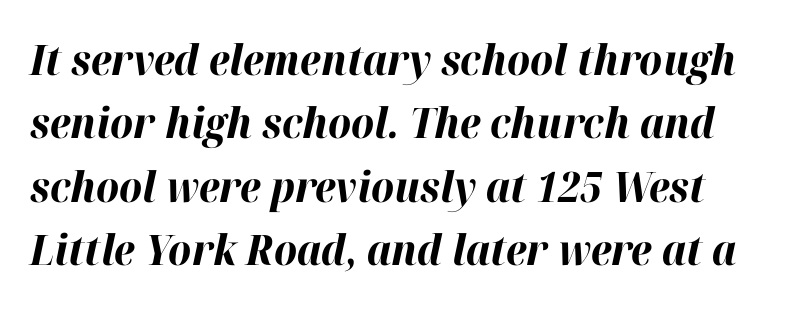
The image shows 42 px bold type, italic (leaning right); set normal line spacing (1.51x), normal letter spacing, not underlined; high stroke contrast and a medium x-height.
